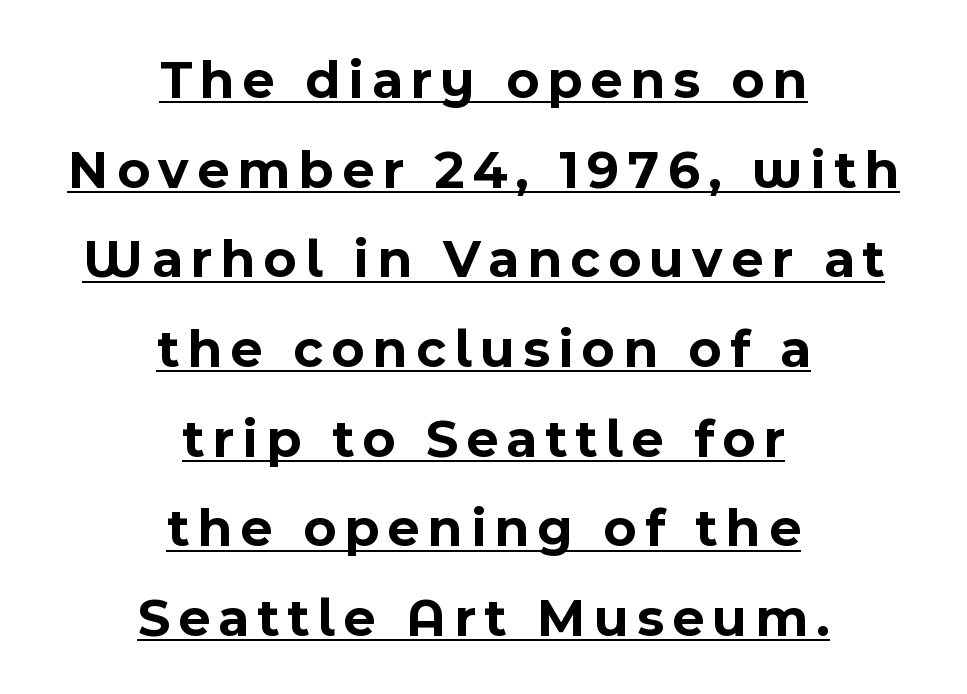
The lettering is marked with a stroke running underneath it. Type style note: lacks serifs. Horizontal alignment here is central, giving a formal, balanced look. When letters stand straight like this, we call the style roman or upright.
